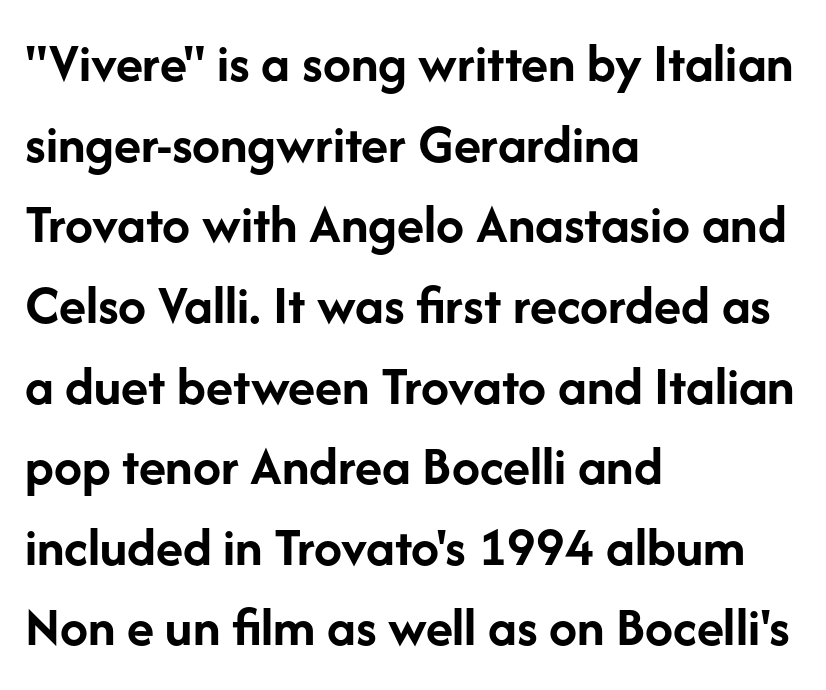
Standard letterfit; no display-style spreading of the glyphs. A typesetter would call this leading conventional body-copy spacing. Does the weight exceed regular? Yes, all the way to bold. The ragged edge is on the right, which tells us the setting is flush left. Anything drawn beneath the words? Only blank space.
